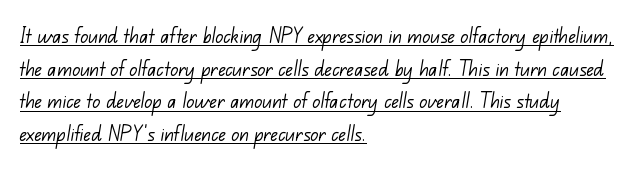
Q: Is the text bold? A: No.
Q: Is the text underlined? A: Yes.
Q: How is the paragraph aligned? A: Left-aligned.
Q: Is the spacing between letters normal or unusually wide? A: Normal.
Q: Is the spacing between lines tight, normal or loose? A: Normal.
